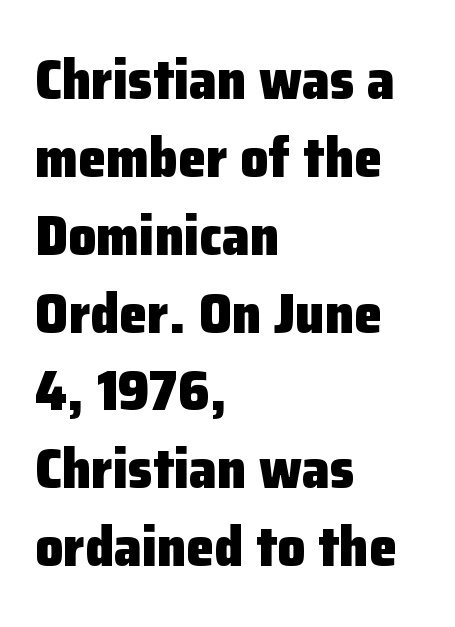
Words appear dense and cohesive because spacing is normal. The text was rendered using a sans face with plain stroke endings. The baseline area is clear. The rendering uses a moderate line-height, typical for paragraphs.
